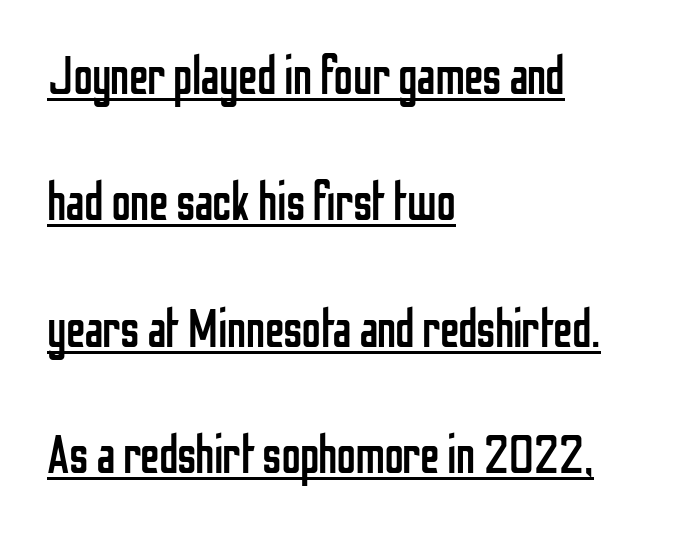
Nothing unusual about the tracking: characters are spaced as the font intends. A rule runs beneath these lines of type. The glyphs in this specimen are sans serif. These lines were composed using upright roman letters.
